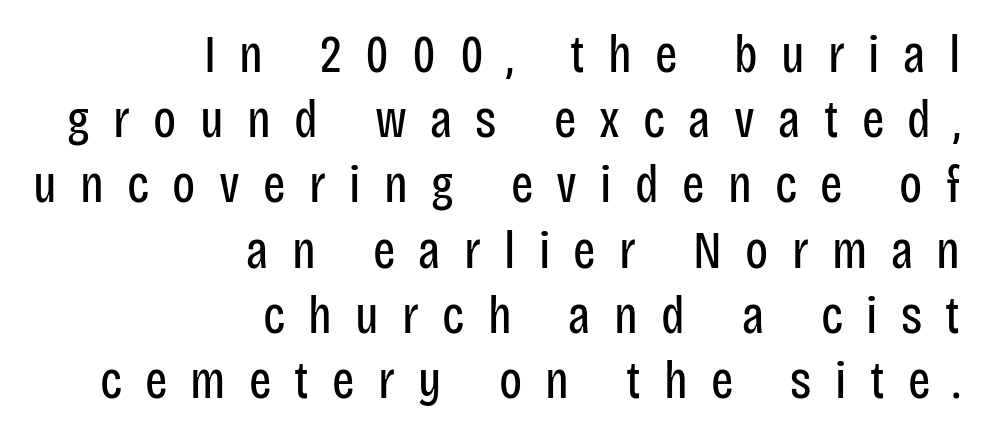
Every character sits straight up, as roman type does. This sample has the flowing, uneven cadence of proportional lettering. Is this a heavy cut? Hardly; it is regular or lighter. Letterform terminals end flat and unadorned throughout the passage. The zone under the glyphs is completely vacant.
